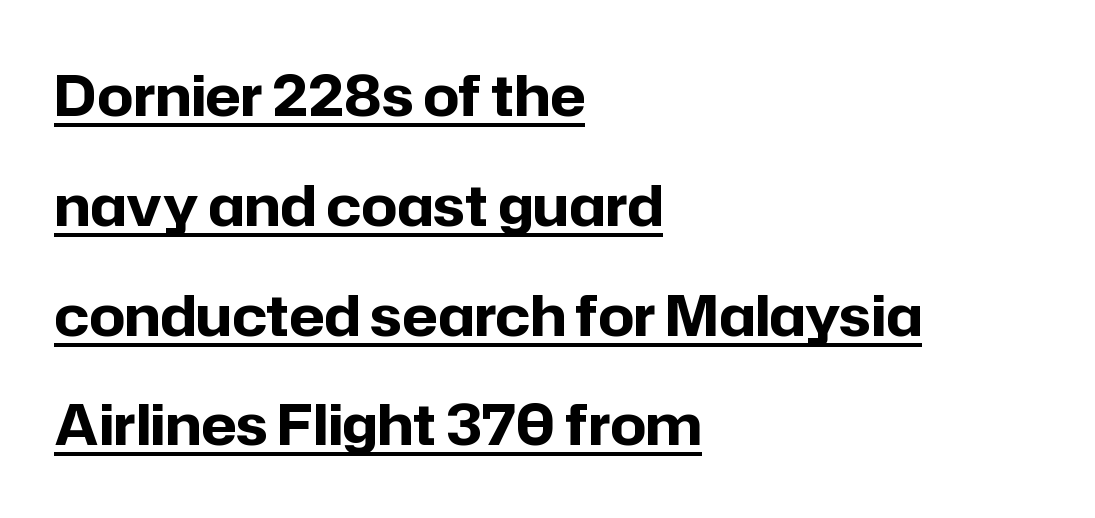
{"serif": "no", "italic": "no", "bold": "yes", "weight": "bold", "width": "normal", "stroke_contrast": "low", "x_height": "medium", "monospaced": "no", "underline": "yes", "align": "left", "line_spacing": "loose", "line_spacing_ratio": 1.96, "letter_spacing": "normal", "letter_spacing_em": 0.0, "glyph_px": 56}
